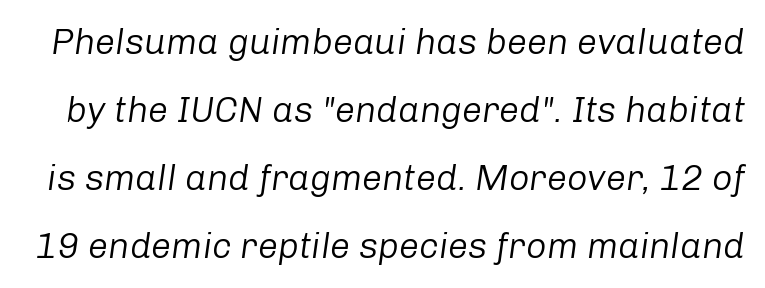
{"italic": "yes", "lean": "right", "slant_degrees": 8, "bold": "no", "weight": "regular", "width": "normal", "stroke_contrast": "low", "x_height": "medium", "monospaced": "no", "underline": "no", "line_spacing_ratio": 1.89, "letter_spacing": "normal", "letter_spacing_em": 0.0, "glyph_px": 36}
